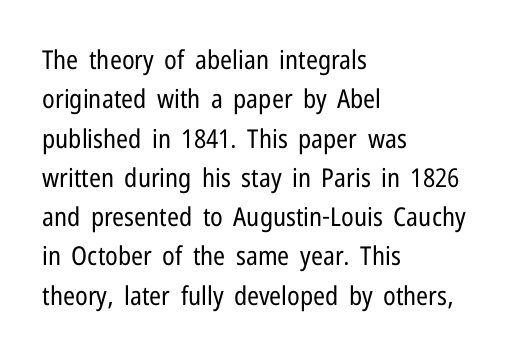
The image shows 26 px text type, upright; set left-aligned, normal line spacing (1.51x), normal letter spacing, not underlined.
